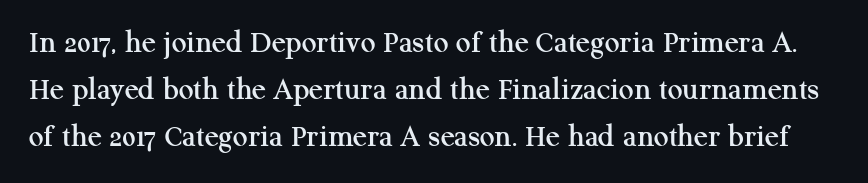
Tracking value appears to be zero — textbook default spacing. A typesetter would call this proportional, since set widths differ per character. A serif font was chosen for this passage. Every character sits straight up, as roman type does.
